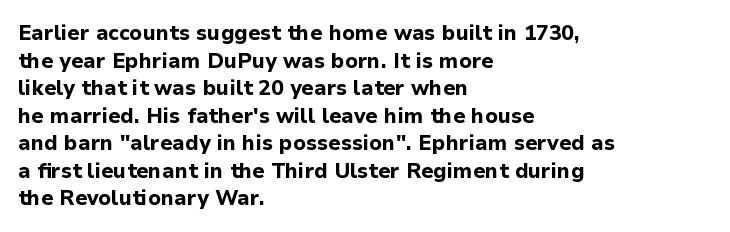
Q: Is the text bold? A: Yes.
Q: Is the text italic (slanted)? A: No, it is upright.
Q: Is the text underlined? A: No.
Q: How is the paragraph aligned? A: Left-aligned.
Q: Is the spacing between letters normal or unusually wide? A: Normal.
Q: Is the spacing between lines tight, normal or loose? A: Normal.
